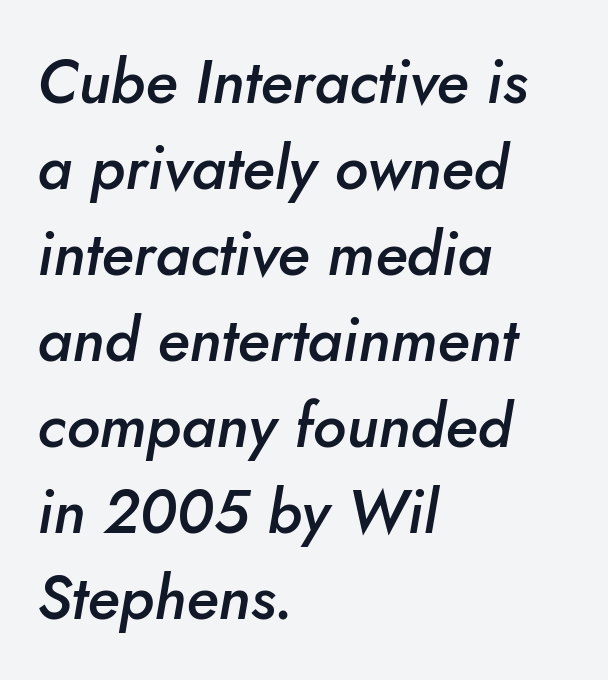
{"italic": "yes", "lean": "right", "slant_degrees": 10, "bold": "semi", "weight": "semibold", "width": "normal", "stroke_contrast": "low", "x_height": "small", "monospaced": "no", "underline": "no", "align": "left", "line_spacing": "normal", "line_spacing_ratio": 1.41, "letter_spacing": "normal", "letter_spacing_em": 0.0, "glyph_px": 61}
